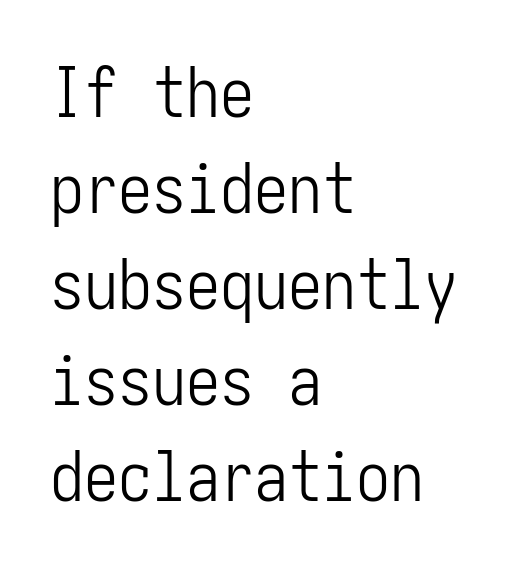
The image shows 68 px light, condensed sans-serif type, upright; set left-aligned, normal line spacing (1.41x), normal letter spacing, not underlined; low stroke contrast and a medium x-height.
